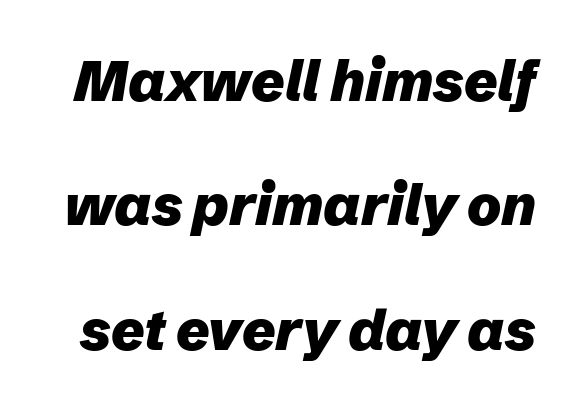
Vertical spacing — loose. The letters advance in unequal steps, a hallmark of proportional type. Words appear dense and cohesive because spacing is normal. The specimen omits any rule beneath the text block's lines. The lettering tilts uniformly, giving the passage an italic look.
